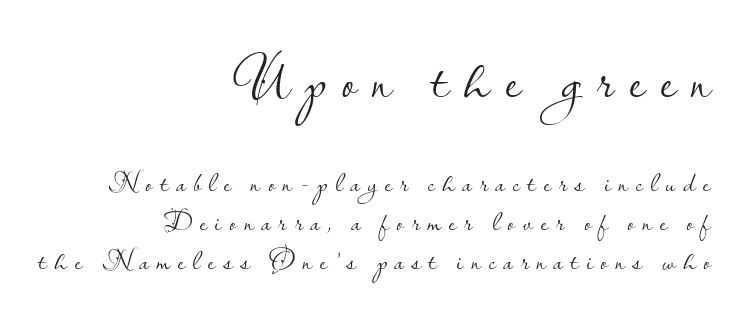
The image shows 61 px light sans-serif type; set right-aligned, normal line spacing (1.31x), unusually wide letter spacing (+0.25 em), not underlined; the first (top) block is 2.03x larger; low stroke contrast and a small x-height.
